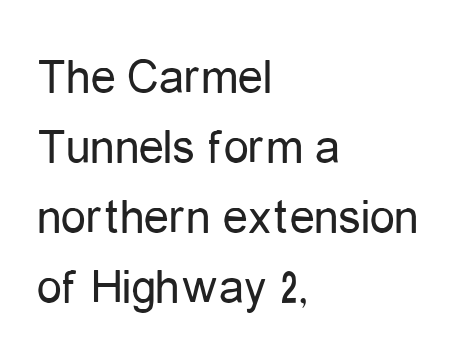
Weight: regular or lighter. Posture: straight, roman, zero tilt. The typesetter chose a ragged-right arrangement here. Default kerning and tracking; the words read as compact shapes. Rule under the text: the space is simply empty. The face used here is a sans, in the tradition of grotesques and geometrics.
